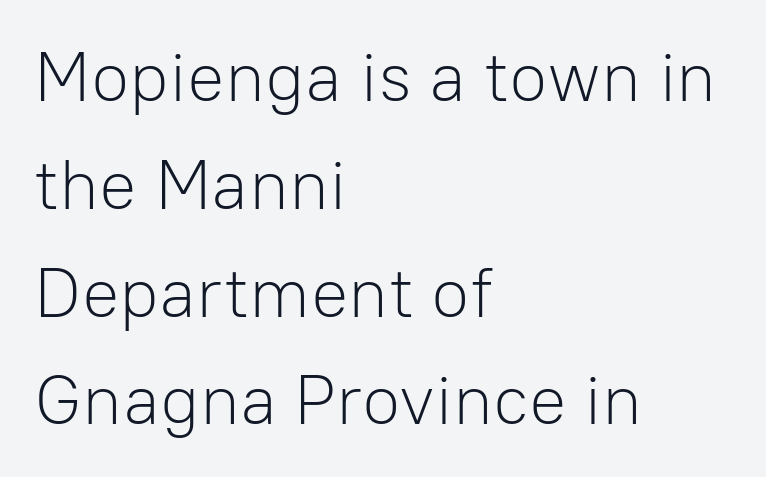
Q: Is the text bold? A: No.
Q: Is the text italic (slanted)? A: No, it is upright.
Q: Is the typeface a serif or a sans-serif typeface? A: Sans-serif.
Q: Is the text underlined? A: No.
Q: How is the paragraph aligned? A: Left-aligned.
Q: Is the spacing between letters normal or unusually wide? A: Normal.
Q: Is the spacing between lines tight, normal or loose? A: Normal.
Q: Width (condensed, normal, or wide)? A: Normal.
Q: Stroke contrast? A: Low.
Q: x-height? A: Medium.
Q: Monospaced? A: No.
